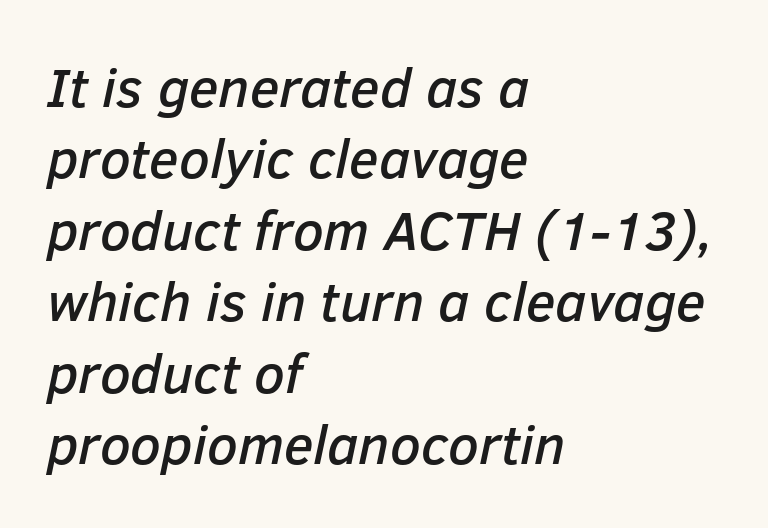
{"italic": "yes", "lean": "right", "slant_degrees": 12, "width": "normal", "stroke_contrast": "low", "x_height": "medium", "monospaced": "no", "underline": "no", "align": "left", "line_spacing": "normal", "line_spacing_ratio": 1.3, "letter_spacing": "normal", "letter_spacing_em": 0.0, "glyph_px": 55}
